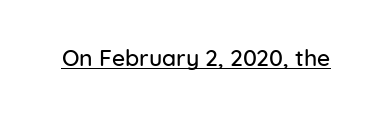
Q: Is the text italic (slanted)? A: No, it is upright.
Q: Is the text underlined? A: Yes.
Q: Is the spacing between letters normal or unusually wide? A: Normal.
